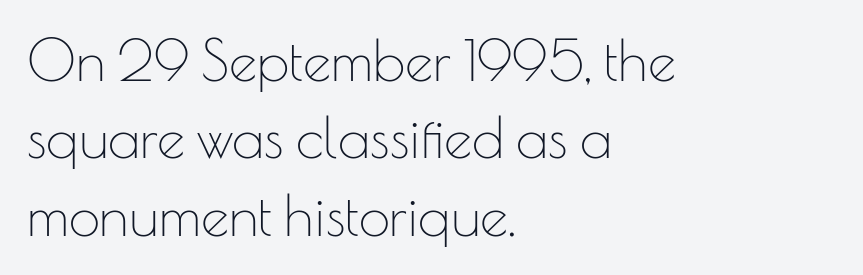
This is not heavy type; no bold has been used. Has an underline been added? It has not. The line-height multiplier appears to be the usual default. Tracking value appears to be zero — textbook default spacing. Here the designer chose a conventional face with non-uniform glyph widths.
